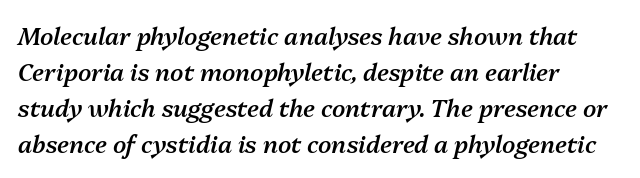
Q: Is the text bold? A: Semi-bold.
Q: Is the text italic (slanted)? A: Yes, it leans right by about 13 degrees.
Q: Is the text underlined? A: No.
Q: How is the paragraph aligned? A: Left-aligned.
Q: Is the spacing between letters normal or unusually wide? A: Normal.
Q: Is the spacing between lines tight, normal or loose? A: Normal.
